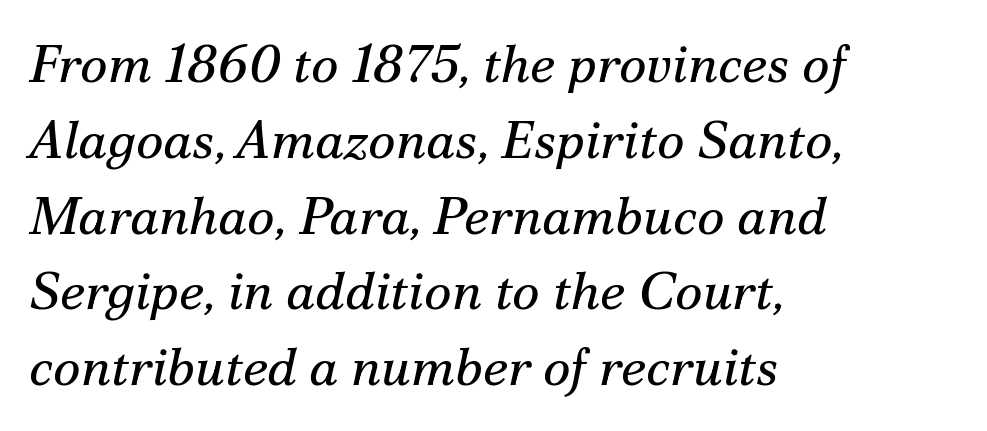
The image shows 53 px regular-weight serif type, italic (leaning right); set left-aligned, normal line spacing (1.43x), normal letter spacing, not underlined; medium stroke contrast and a small x-height.
